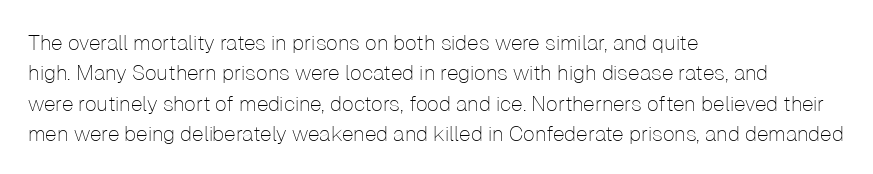
{"italic": "no", "bold": "no", "underline": "no", "align": "left", "line_spacing": "normal", "line_spacing_ratio": 1.45, "letter_spacing": "normal", "letter_spacing_em": 0.0, "glyph_px": 21}
